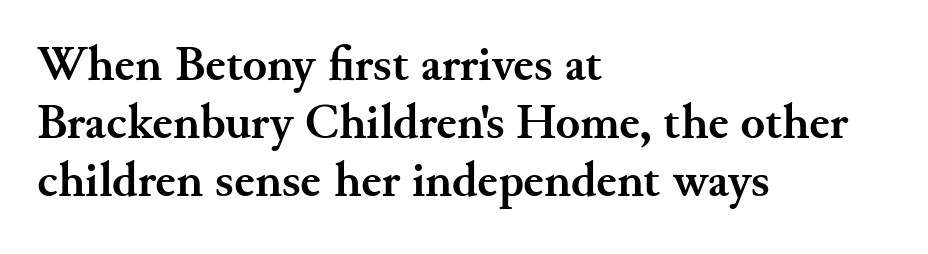
The image shows 50 px semibold serif type, upright; set left-aligned, line spacing 1.16x, normal letter spacing, not underlined; medium stroke contrast and a small x-height.
